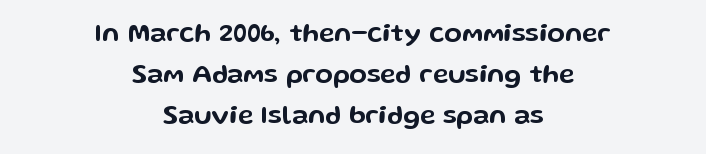
The image shows 26 px text type, upright; set centered, normal line spacing (1.57x), normal letter spacing, not underlined.
